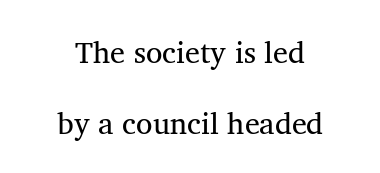
{"serif": "yes", "bold": "no", "weight": "regular", "width": "normal", "stroke_contrast": "medium", "x_height": "medium", "monospaced": "no", "underline": "no", "align": "center", "line_spacing": "loose", "line_spacing_ratio": 2.36, "letter_spacing": "normal", "letter_spacing_em": 0.0, "glyph_px": 30}
